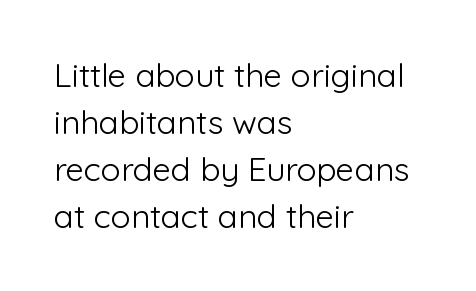
{"serif": "no", "italic": "no", "bold": "no", "weight": "light", "width": "normal", "stroke_contrast": "low", "x_height": "medium", "monospaced": "no", "underline": "no", "align": "left", "line_spacing": "normal", "line_spacing_ratio": 1.42, "letter_spacing": "normal", "letter_spacing_em": 0.0, "glyph_px": 33}
